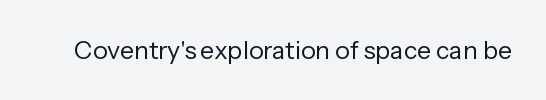
{"italic": "no", "bold": "no", "underline": "no", "letter_spacing": "normal", "letter_spacing_em": 0.0, "glyph_px": 25}
